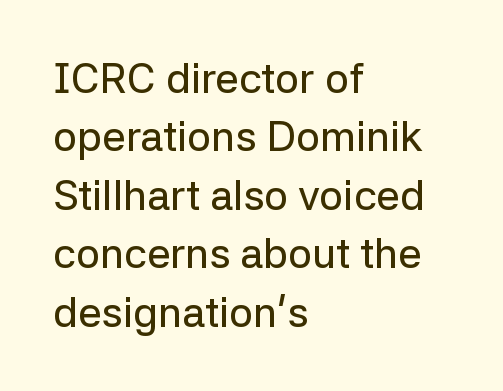
The font's upright variant was chosen for this text. The letterforms sit shoulder to shoulder at normal distance. A clean baseline with only descenders dipping below it. Is this a fixed-width face? No — the glyphs have proportional, varying widths.
